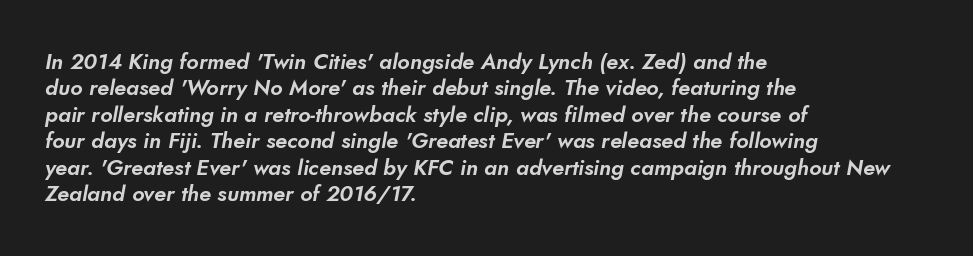
Type without underlining. Students, note that the glyphs here touch the page at normal intervals. Caption: multi-line text, flush left, ragged right.
